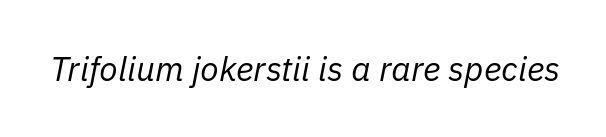
Do the characters align in a grid? No, the font is proportional. Descender tails drop into unmarked territory. These glyphs show unthickened strokes, regular width or finer. Observe the lean: these are italic letterforms.
